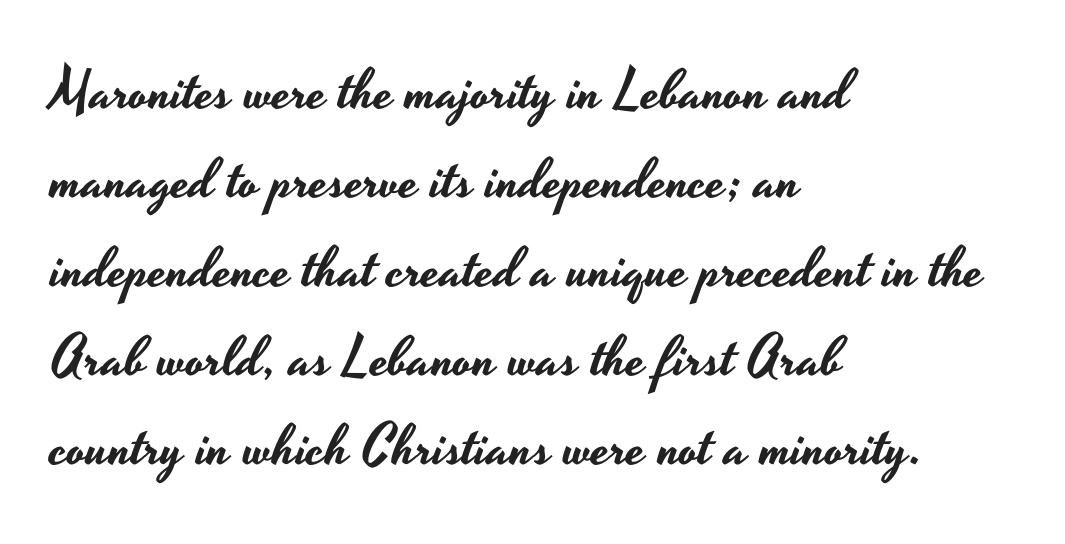
Leading: standard. You could call the tracking neutral — neither tight nor loose. Varying glyph widths throughout — classic text-font behaviour. The area under the type is left untouched. Horizontal alignment here is leftward, the default for most running prose.
